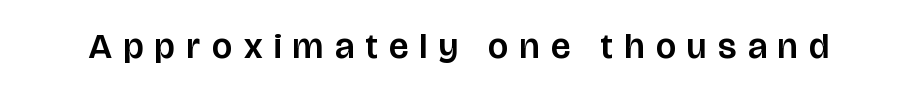
Q: Is the text italic (slanted)? A: No, it is upright.
Q: Is the typeface a serif or a sans-serif typeface? A: Sans-serif.
Q: Is the text underlined? A: No.
Q: Is the spacing between letters normal or unusually wide? A: Unusually wide.
Q: Width (condensed, normal, or wide)? A: Normal.
Q: Stroke contrast? A: Low.
Q: x-height? A: Large.
Q: Monospaced? A: No.
